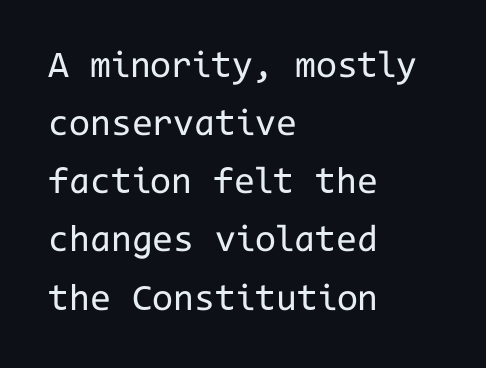
The image shows 38 px regular-weight sans-serif type, upright, monospaced; set left-aligned, normal line spacing (1.53x), normal letter spacing, not underlined; low stroke contrast and a medium x-height.
